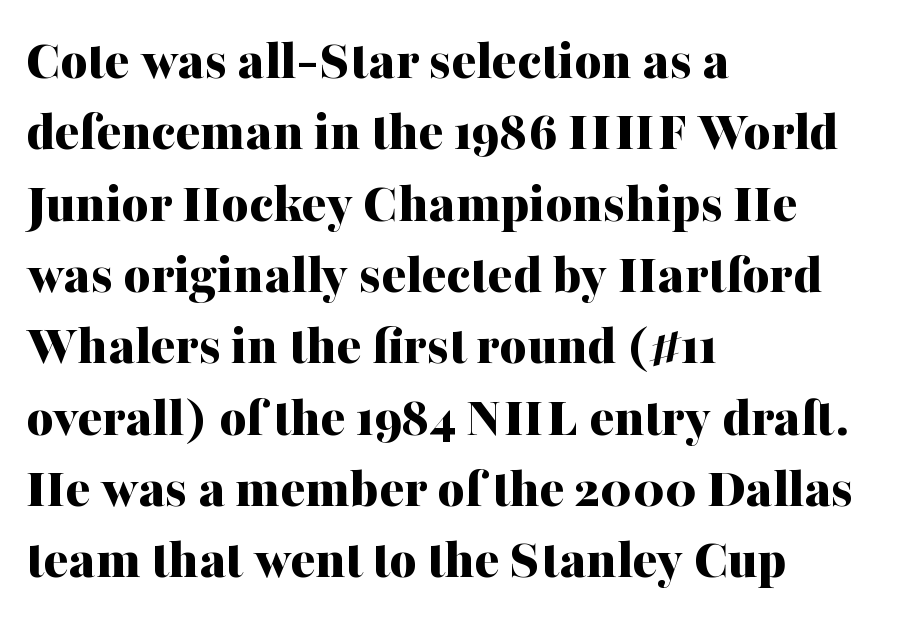
Q: Is the text bold? A: Yes.
Q: Is the text italic (slanted)? A: No, it is upright.
Q: Is the typeface a serif or a sans-serif typeface? A: Serif.
Q: Is the text underlined? A: No.
Q: How is the paragraph aligned? A: Left-aligned.
Q: Is the spacing between letters normal or unusually wide? A: Normal.
Q: Width (condensed, normal, or wide)? A: Normal.
Q: Stroke contrast? A: Medium.
Q: x-height? A: Medium.
Q: Monospaced? A: No.
